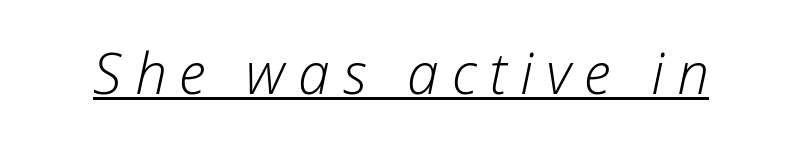
{"italic": "yes", "lean": "right", "slant_degrees": 12, "bold": "no", "weight": "light", "width": "normal", "stroke_contrast": "low", "x_height": "medium", "monospaced": "no", "underline": "yes", "letter_spacing": "wide", "letter_spacing_em": 0.23, "glyph_px": 57}
